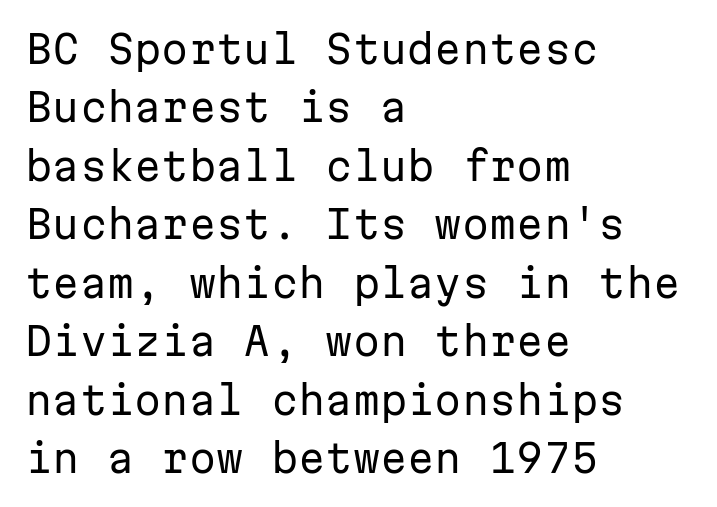
Do the characters align in a grid? Yes, the font is monospaced. The passage shown is typeset with a sans-serif family. Tall strokes in this sample are plumb rather than angled. Glyph-to-glyph distance matches everyday printed text.
